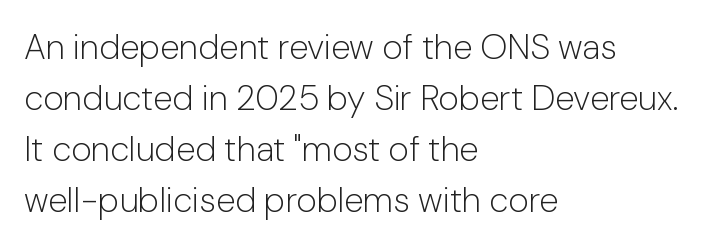
The image shows 35 px light sans-serif type, upright; set left-aligned, normal line spacing (1.46x), normal letter spacing, not underlined; low stroke contrast and a medium x-height.
